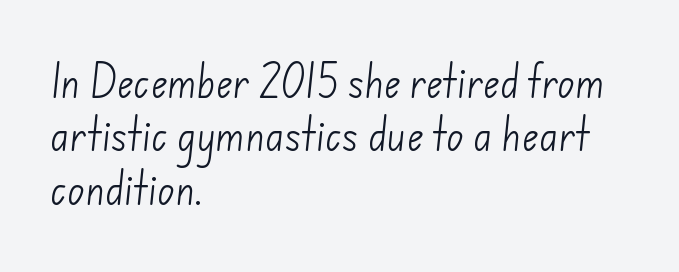
The image shows 36 px light sans-serif type; set left-aligned, normal line spacing (1.48x), normal letter spacing, not underlined; low stroke contrast and a small x-height.
